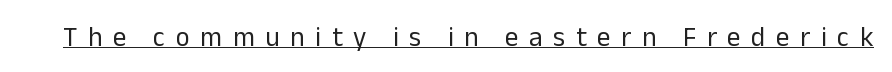
{"italic": "no", "bold": "no", "underline": "yes", "letter_spacing": "wide", "letter_spacing_em": 0.39, "glyph_px": 27}
